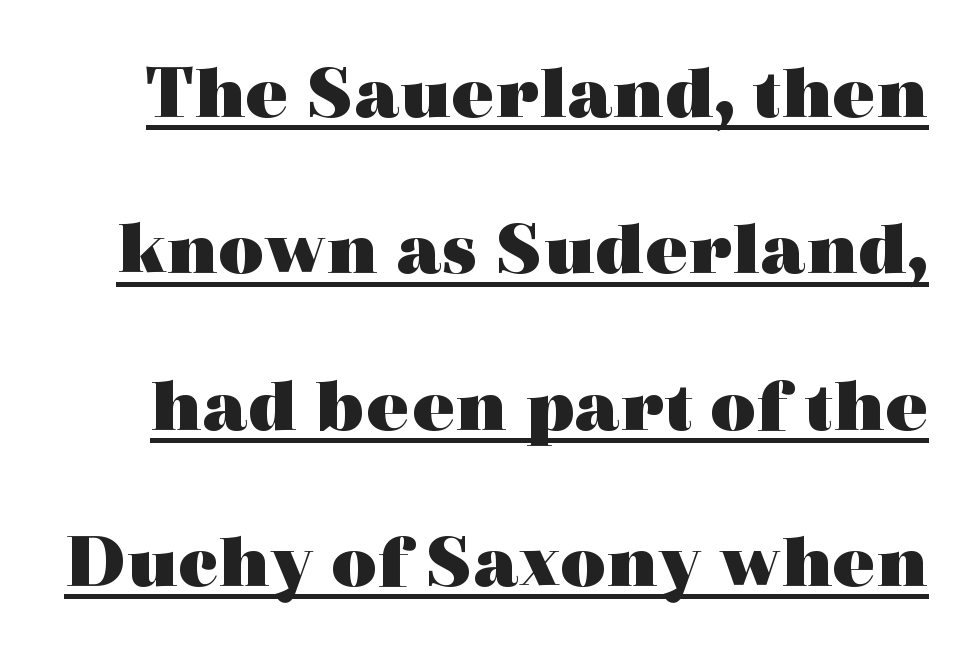
Q: Is the text bold? A: Yes.
Q: Is the text italic (slanted)? A: No, it is upright.
Q: Is the typeface a serif or a sans-serif typeface? A: Serif.
Q: Is the text underlined? A: Yes.
Q: Is the spacing between letters normal or unusually wide? A: Normal.
Q: Is the spacing between lines tight, normal or loose? A: Loose.
Q: Width (condensed, normal, or wide)? A: Wide.
Q: x-height? A: Medium.
Q: Monospaced? A: No.
